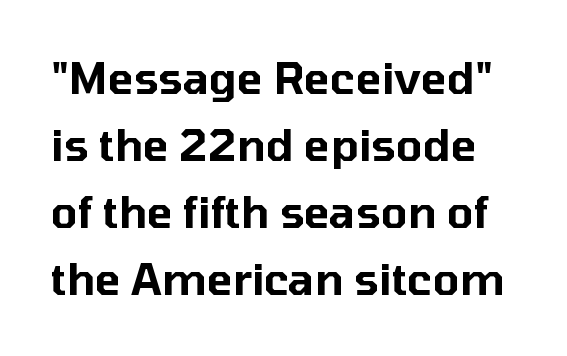
The image shows 43 px sans-serif type, upright; set normal line spacing (1.56x), normal letter spacing, not underlined; low stroke contrast and a medium x-height.
